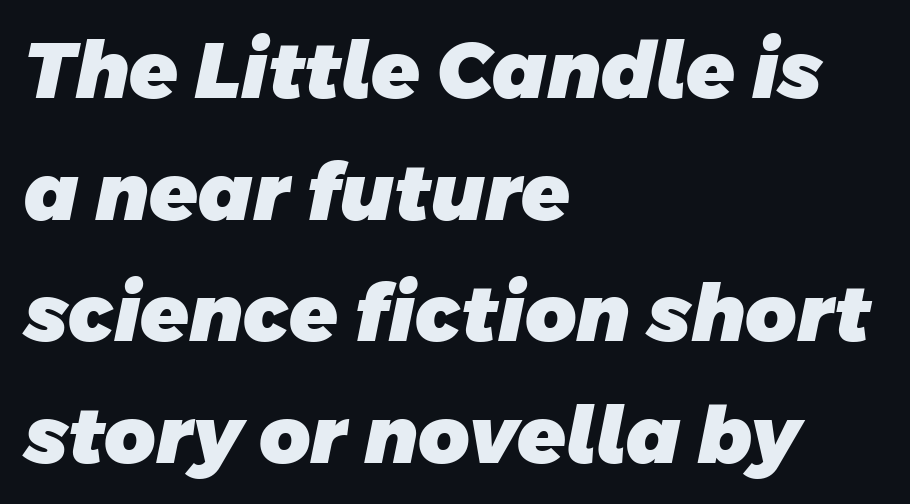
The image shows 79 px heavy sans-serif type; set left-aligned, normal line spacing (1.54x), normal letter spacing, not underlined; low stroke contrast and a large x-height.
